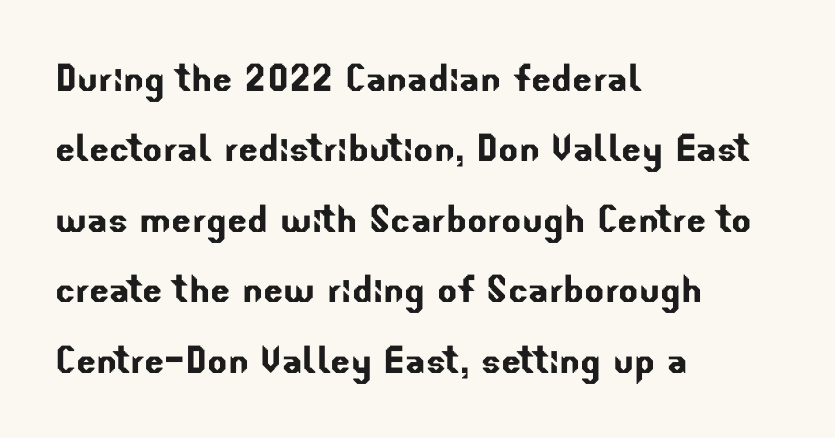
{"serif": "no", "width": "normal", "stroke_contrast": "low", "x_height": "small", "monospaced": "no", "underline": "no", "align": "left", "line_spacing": "normal", "line_spacing_ratio": 1.5, "letter_spacing": "normal", "letter_spacing_em": 0.0, "glyph_px": 47}
